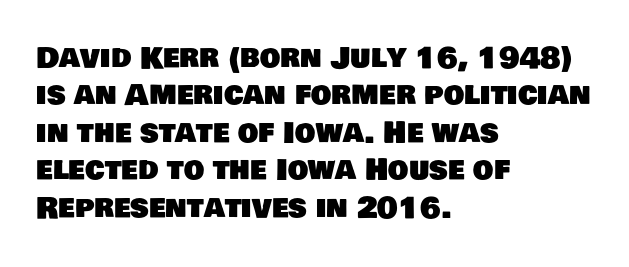
{"serif": "no", "width": "normal", "stroke_contrast": "low", "x_height": "large", "monospaced": "no", "underline": "no", "align": "left", "line_spacing": "normal", "line_spacing_ratio": 1.29, "letter_spacing": "normal", "letter_spacing_em": 0.0, "glyph_px": 29}
